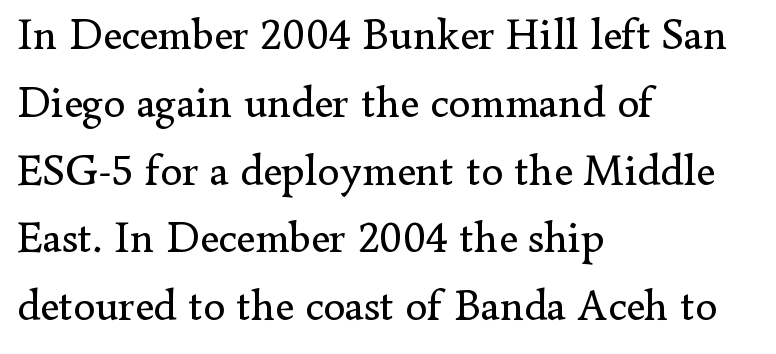
{"serif": "yes", "italic": "no", "bold": "no", "weight": "regular", "width": "normal", "stroke_contrast": "low", "x_height": "small", "monospaced": "no", "underline": "no", "align": "left", "line_spacing": "normal", "line_spacing_ratio": 1.54, "letter_spacing": "normal", "letter_spacing_em": 0.0, "glyph_px": 44}
